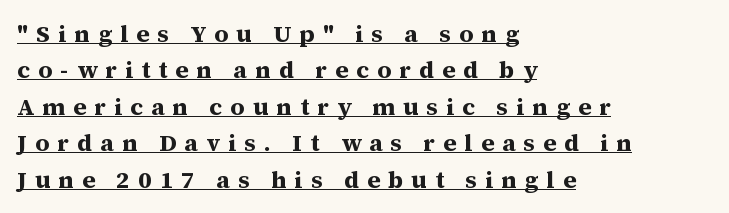
Q: Is the text bold? A: Yes.
Q: Is the text italic (slanted)? A: No, it is upright.
Q: Is the text underlined? A: Yes.
Q: How is the paragraph aligned? A: Left-aligned.
Q: Is the spacing between letters normal or unusually wide? A: Unusually wide.
Q: Is the spacing between lines tight, normal or loose? A: Normal.
